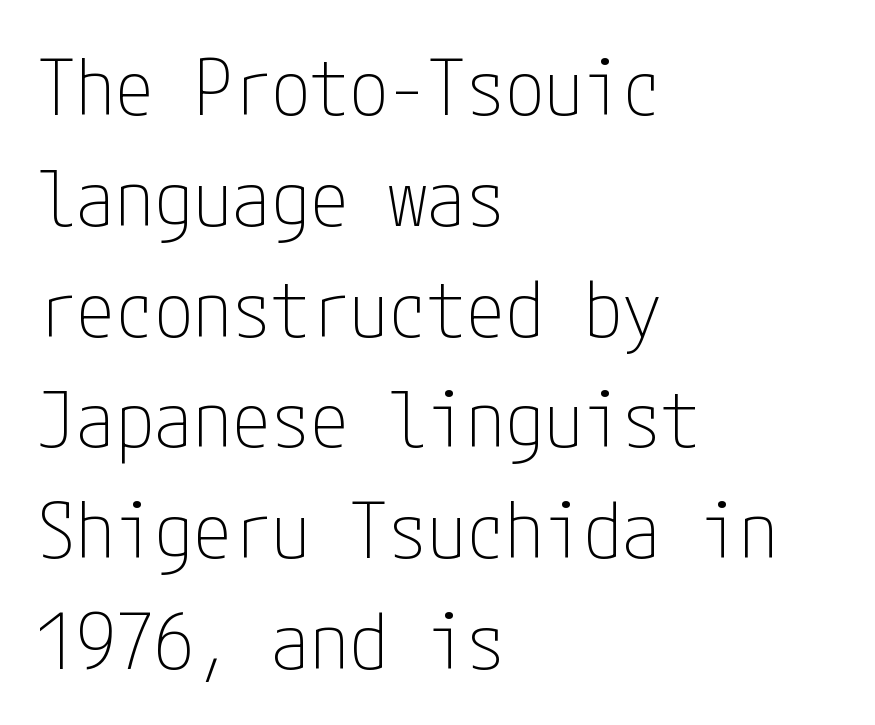
{"serif": "no", "italic": "no", "bold": "no", "weight": "thin", "width": "condensed", "stroke_contrast": "low", "x_height": "medium", "underline": "no", "align": "left", "line_spacing": "normal", "line_spacing_ratio": 1.42, "letter_spacing": "normal", "letter_spacing_em": 0.0, "glyph_px": 78}
